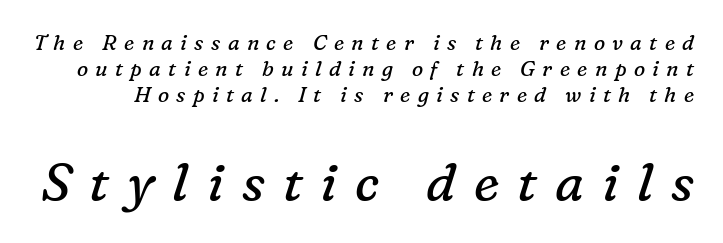
The image shows 52 px regular-weight serif type, italic (leaning right); set line spacing 1.24x, unusually wide letter spacing (+0.35 em), not underlined; the second (bottom) block is 2.48x larger; low stroke contrast and a medium x-height.
